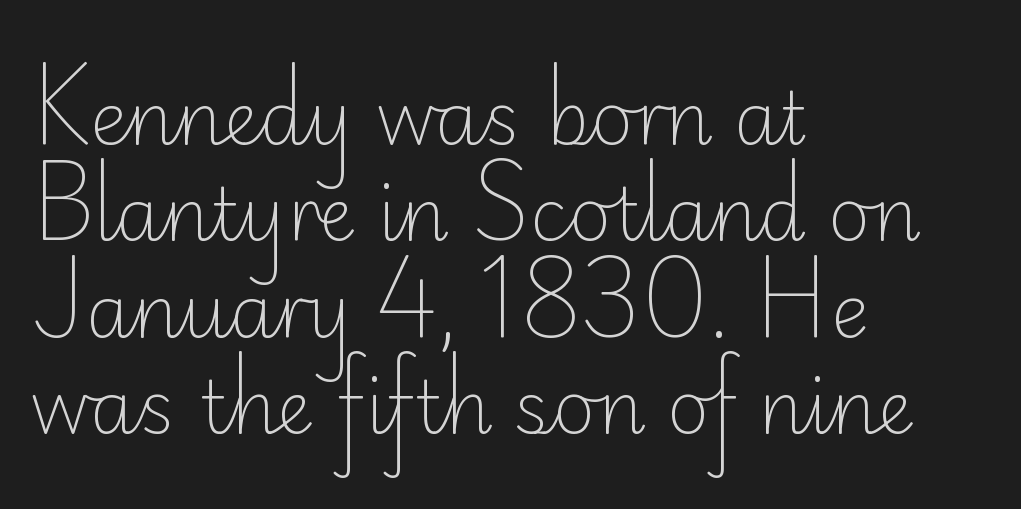
The image shows 73 px light sans-serif type, upright; set left-aligned, normal line spacing (1.32x), normal letter spacing, not underlined; low stroke contrast and a small x-height.
